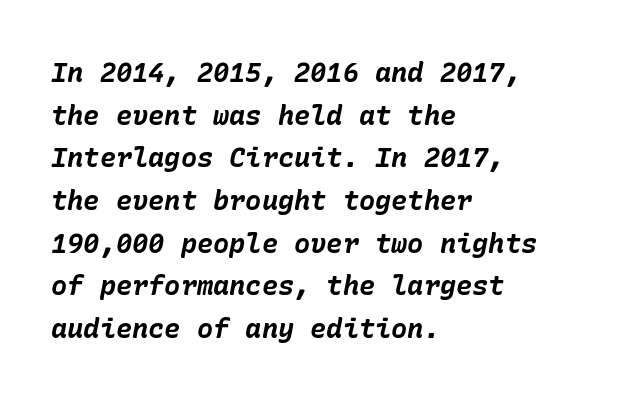
Q: Is the text bold? A: Yes.
Q: Is the text italic (slanted)? A: Yes, it leans right by about 10 degrees.
Q: Is the text underlined? A: No.
Q: How is the paragraph aligned? A: Left-aligned.
Q: Is the spacing between letters normal or unusually wide? A: Normal.
Q: Is the spacing between lines tight, normal or loose? A: Normal.
